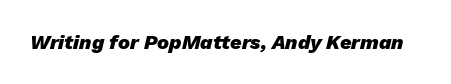
{"italic": "yes", "lean": "right", "slant_degrees": 13, "bold": "yes", "underline": "no", "letter_spacing": "normal", "letter_spacing_em": 0.0, "glyph_px": 20}
